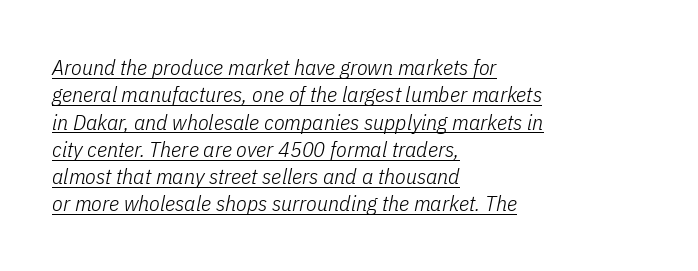
The image shows 22 px text type, italic (leaning right); set left-aligned, line spacing 1.24x, normal letter spacing, underlined.
